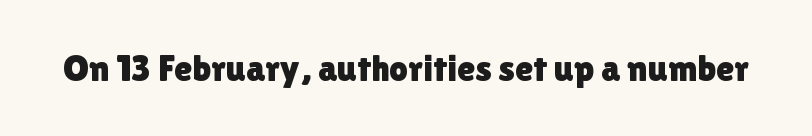
Anything drawn beneath the words? Only blank space. Typographically, this falls in the sans-serif category. These lines were composed using upright roman letters. A typesetter would call this proportional, since set widths differ per character.
